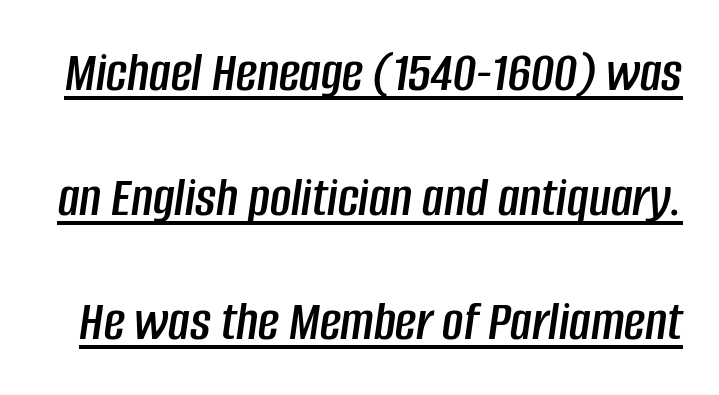
The image shows 58 px condensed type, italic (leaning right); set loose line spacing (2.15x), normal letter spacing, underlined; low stroke contrast and a large x-height.
